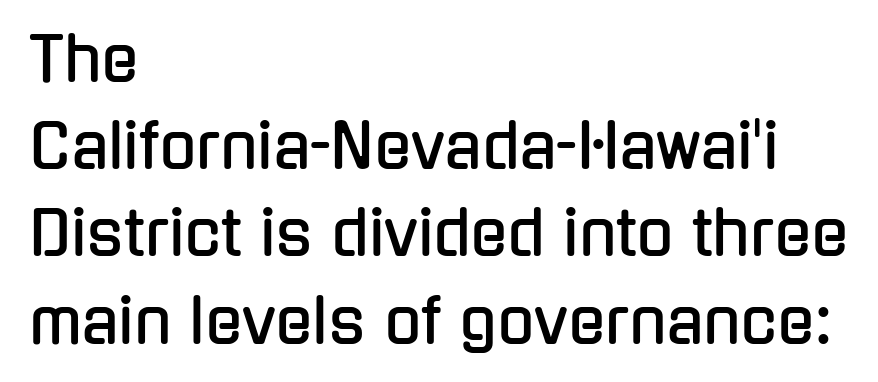
{"serif": "no", "italic": "no", "width": "condensed", "stroke_contrast": "low", "x_height": "medium", "monospaced": "no", "underline": "no", "align": "left", "line_spacing": "normal", "line_spacing_ratio": 1.43, "letter_spacing": "normal", "letter_spacing_em": 0.0, "glyph_px": 61}
